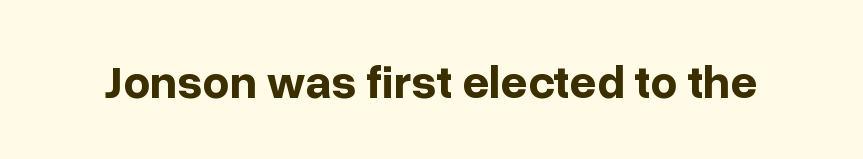
The letters advance in unequal steps, a hallmark of proportional type. The line texture is even and compact thanks to regular tracking. Look at the stroke-to-counter ratio: heavy, a bold. Classification — sans serif.
